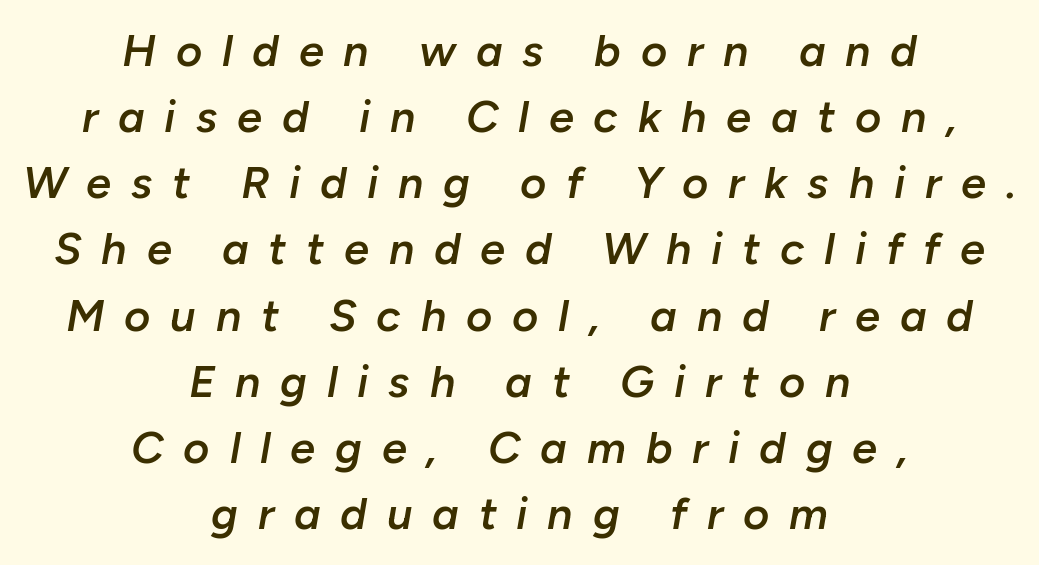
{"italic": "yes", "lean": "right", "slant_degrees": 10, "bold": "semi", "weight": "semibold", "width": "normal", "stroke_contrast": "low", "x_height": "medium", "monospaced": "no", "underline": "no", "align": "center", "line_spacing": "normal", "line_spacing_ratio": 1.47, "letter_spacing": "wide", "letter_spacing_em": 0.44, "glyph_px": 45}
